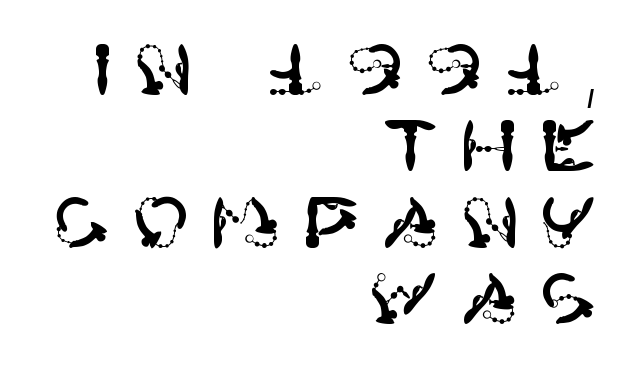
{"serif": "no", "italic": "no", "width": "normal", "stroke_contrast": "high", "x_height": "large", "underline": "no", "align": "right", "line_spacing": "tight", "line_spacing_ratio": 1.09, "letter_spacing": "wide", "letter_spacing_em": 0.29, "glyph_px": 70}
